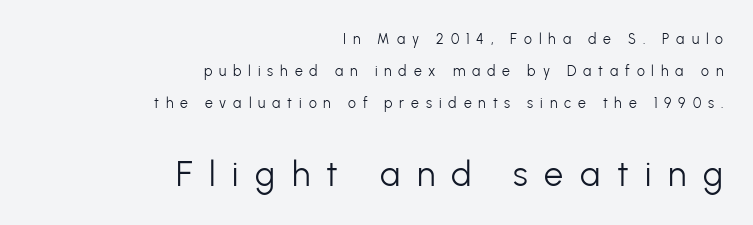
{"serif": "no", "italic": "no", "bold": "no", "weight": "light", "width": "normal", "stroke_contrast": "low", "x_height": "medium", "monospaced": "no", "underline": "no", "align": "right", "line_spacing": "loose", "line_spacing_ratio": 2.28, "letter_spacing": "wide", "letter_spacing_em": 0.49, "larger_block": "second", "size_ratio": 2.43, "glyph_px": 34}
